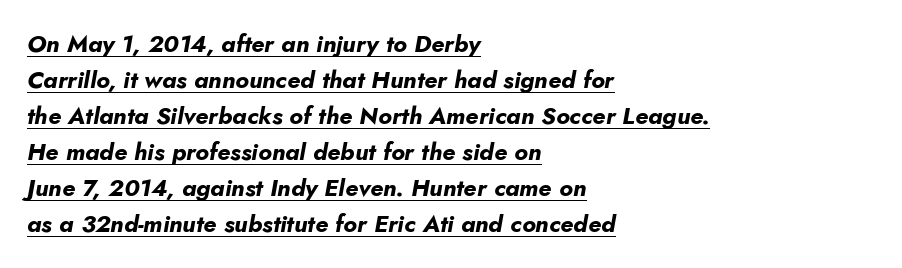
Plenty of ink on the page — the face is bold. The passage is arranged the way most books set body copy — flush left. What decoration does the sample have? An underline. Characters are canted at an angle relative to the baseline's perpendicular.
